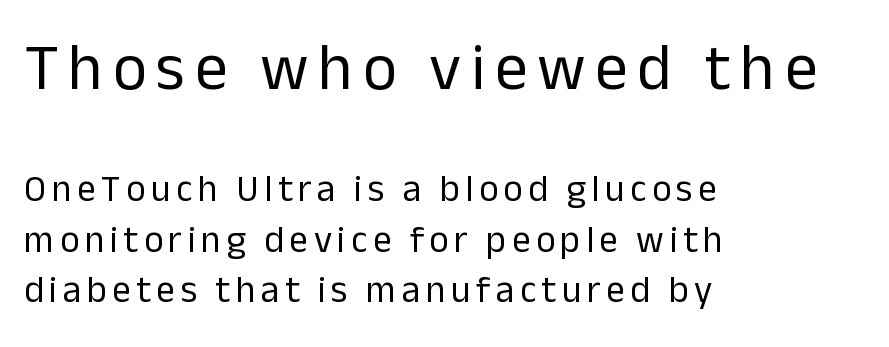
Q: Is the text bold? A: No.
Q: Is the text italic (slanted)? A: No, it is upright.
Q: Is the typeface a serif or a sans-serif typeface? A: Sans-serif.
Q: Is the text underlined? A: No.
Q: How is the paragraph aligned? A: Left-aligned.
Q: Is the spacing between lines tight, normal or loose? A: Normal.
Q: Which block of text is set in a larger size, the first (top) or the second (bottom)? A: The first (top) one.
Q: Width (condensed, normal, or wide)? A: Normal.
Q: Stroke contrast? A: Low.
Q: x-height? A: Medium.
Q: Monospaced? A: No.
